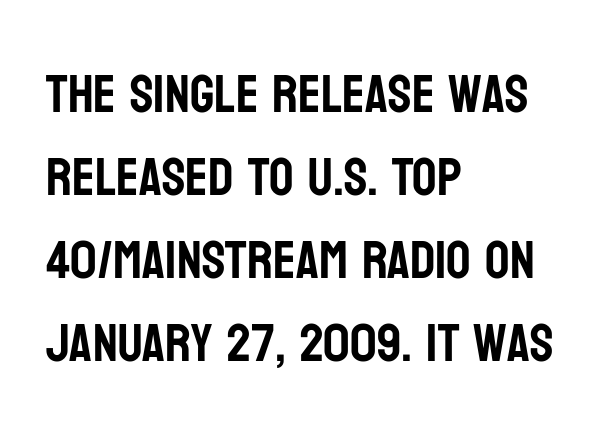
The image shows 54 px condensed sans-serif type, upright; set left-aligned, normal line spacing (1.54x), normal letter spacing, not underlined; low stroke contrast and a large x-height.
